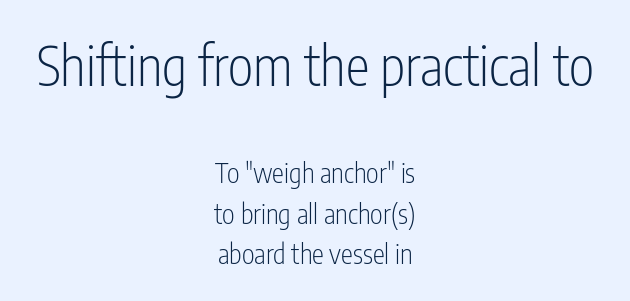
Q: Is the text bold? A: No.
Q: Is the text italic (slanted)? A: No, it is upright.
Q: Is the typeface a serif or a sans-serif typeface? A: Sans-serif.
Q: Is the text underlined? A: No.
Q: How is the paragraph aligned? A: Centered.
Q: Is the spacing between letters normal or unusually wide? A: Normal.
Q: Is the spacing between lines tight, normal or loose? A: Normal.
Q: Which block of text is set in a larger size, the first (top) or the second (bottom)? A: The first (top) one.
Q: Width (condensed, normal, or wide)? A: Condensed.
Q: Stroke contrast? A: Low.
Q: x-height? A: Medium.
Q: Monospaced? A: No.
